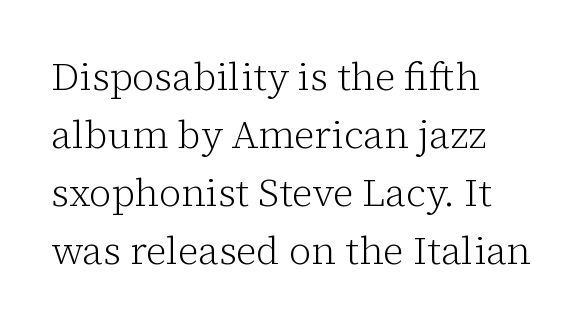
Vertical spacing — default. A bare baseline throughout the passage. Honestly, the letter spacing is just normal — you wouldn't notice it. Italic: no, the glyphs are upright roman. Is this a heavy cut? Hardly; it is regular or lighter.
